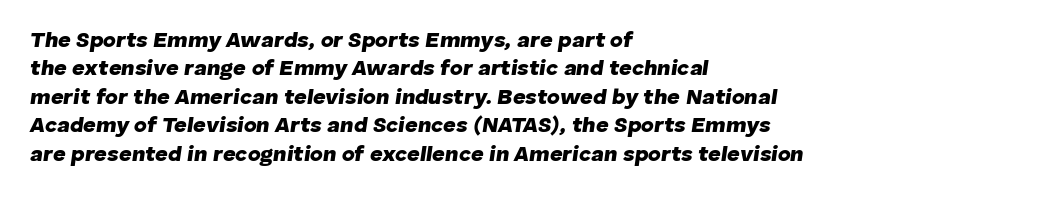
Q: Is the text bold? A: Yes.
Q: Is the text italic (slanted)? A: Yes, it leans right by about 8 degrees.
Q: Is the text underlined? A: No.
Q: How is the paragraph aligned? A: Left-aligned.
Q: Is the spacing between letters normal or unusually wide? A: Normal.
Q: Is the spacing between lines tight, normal or loose? A: Normal.
